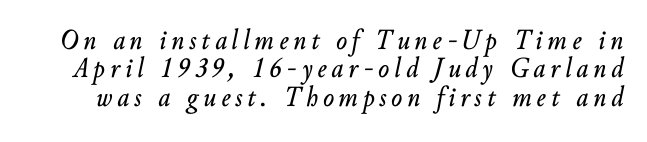
The image shows 29 px text type, italic (leaning right); set tight line spacing (0.98x), not underlined; low stroke contrast and a small x-height.
